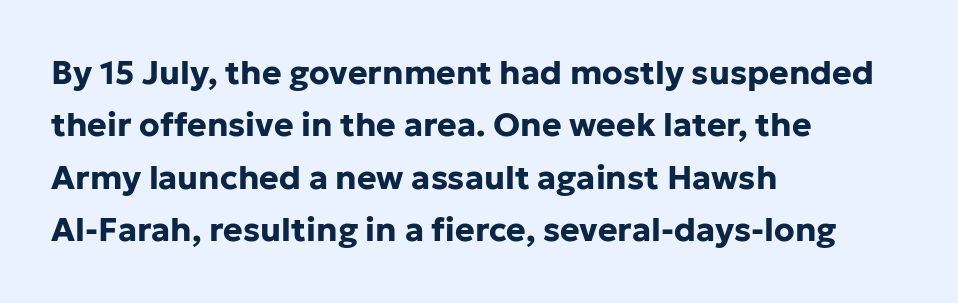
{"serif": "no", "italic": "no", "bold": "yes", "weight": "bold", "width": "normal", "stroke_contrast": "low", "x_height": "medium", "monospaced": "no", "underline": "no", "align": "left", "line_spacing": "normal", "line_spacing_ratio": 1.59, "letter_spacing": "normal", "letter_spacing_em": 0.0, "glyph_px": 33}
